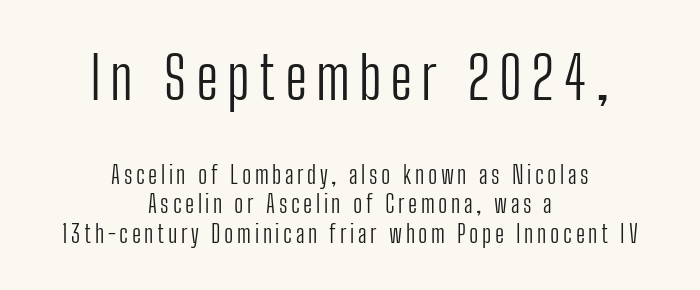
The image shows 59 px light, condensed sans-serif type, upright; set centered, line spacing 1.22x, not underlined; the first (top) block is 2.46x larger; low stroke contrast and a medium x-height.
